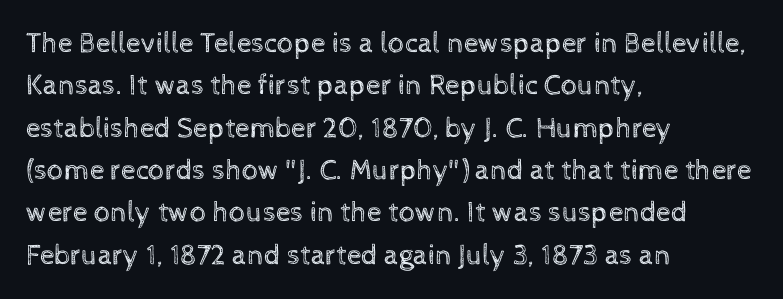
A typesetter would call this proportional, since set widths differ per character. Leading: standard. Check the space under the baseline: it is left empty. In terms of letterspacing, this is plain default setting.
